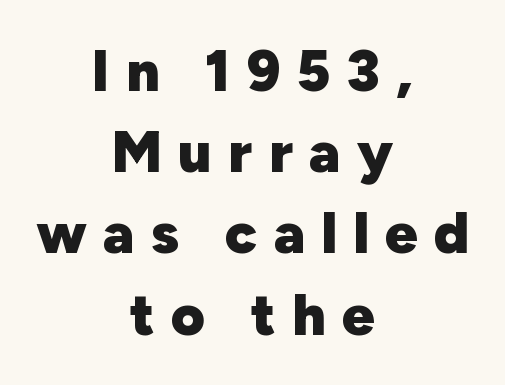
The image shows 58 px heavy sans-serif type, upright; set centered, normal line spacing (1.4x), unusually wide letter spacing (+0.28 em), not underlined; low stroke contrast and a medium x-height.
